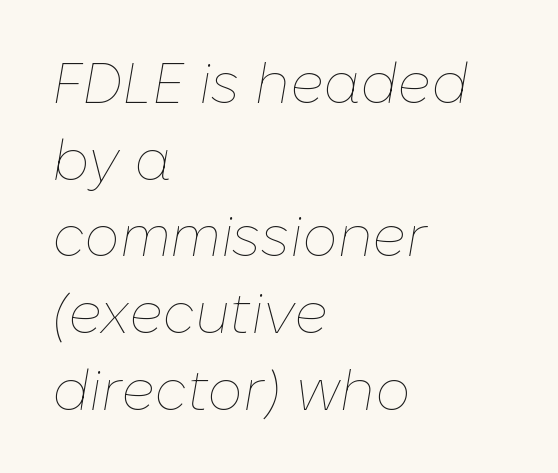
The image shows 56 px thin type, italic (leaning right); set left-aligned, normal line spacing (1.37x), normal letter spacing, not underlined; low stroke contrast and a medium x-height.
